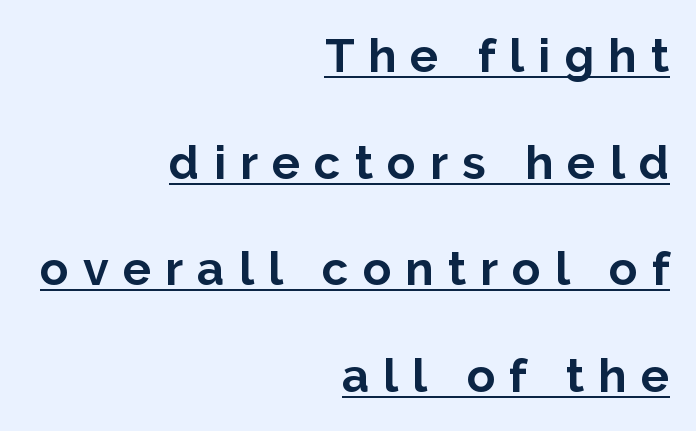
{"serif": "no", "italic": "no", "bold": "yes", "weight": "bold", "width": "normal", "stroke_contrast": "low", "x_height": "medium", "monospaced": "no", "underline": "yes", "align": "right", "line_spacing": "loose", "line_spacing_ratio": 2.27, "letter_spacing": "wide", "letter_spacing_em": 0.3, "glyph_px": 47}
